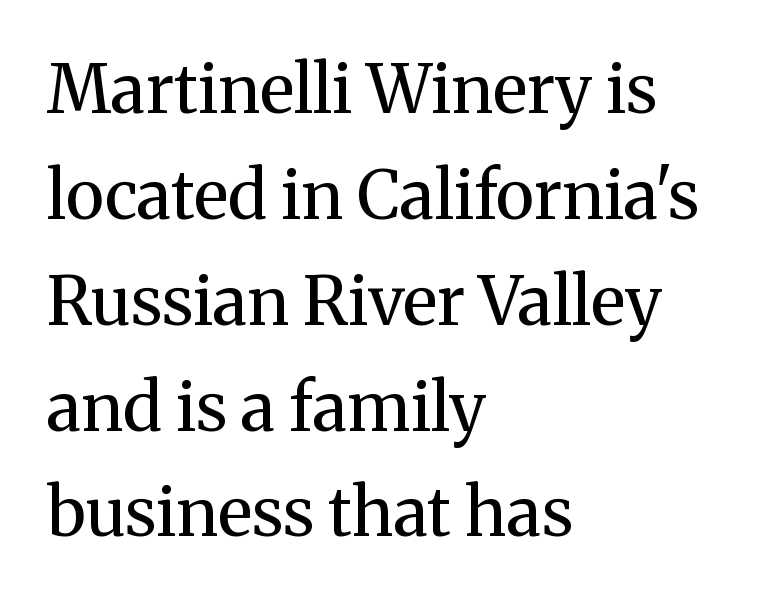
The image shows 67 px regular-weight serif type, upright; set left-aligned, normal line spacing (1.58x), normal letter spacing, not underlined; medium stroke contrast and a medium x-height.
